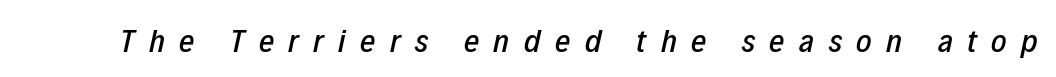
Italic? Definitely — the glyphs are oblique. What stands out about the letter spacing? Its width — letters are far apart. Quick note: underline off. Note the varied advance widths — an 'i' is clearly narrower than an 'm'.
